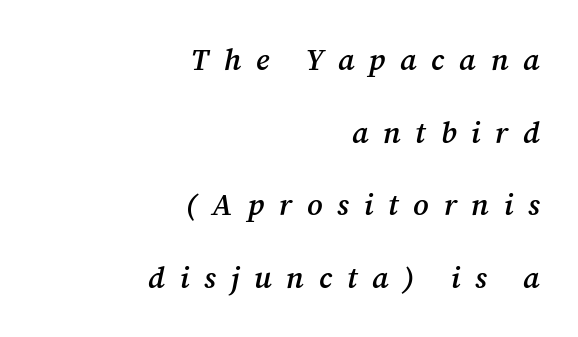
Q: Is the text bold? A: Semi-bold.
Q: Is the text italic (slanted)? A: Yes, it leans right by about 12 degrees.
Q: Is the typeface a serif or a sans-serif typeface? A: Serif.
Q: Is the text underlined? A: No.
Q: How is the paragraph aligned? A: Right-aligned.
Q: Is the spacing between letters normal or unusually wide? A: Unusually wide.
Q: Is the spacing between lines tight, normal or loose? A: Loose.
Q: Width (condensed, normal, or wide)? A: Normal.
Q: Stroke contrast? A: Medium.
Q: x-height? A: Medium.
Q: Monospaced? A: No.
